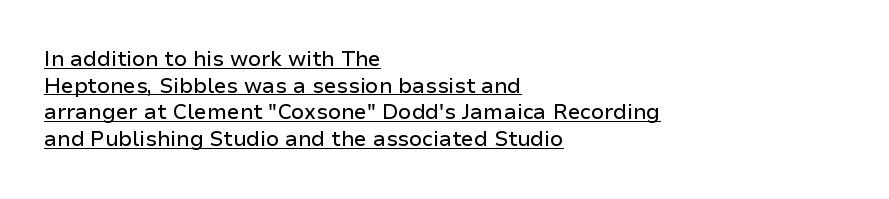
Q: Is the text italic (slanted)? A: No, it is upright.
Q: Is the text underlined? A: Yes.
Q: How is the paragraph aligned? A: Left-aligned.
Q: Is the spacing between letters normal or unusually wide? A: Normal.
Q: Is the spacing between lines tight, normal or loose? A: Normal.
